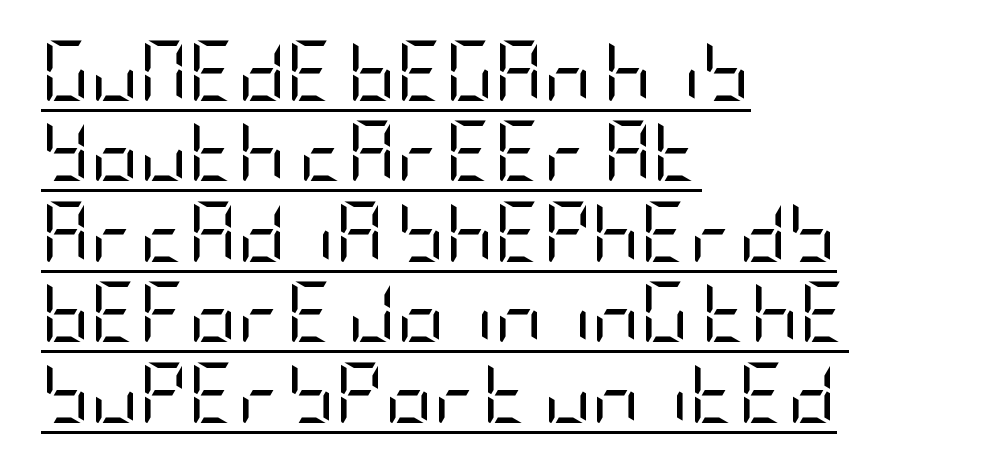
The image shows 60 px regular-weight, condensed sans-serif type, upright; set left-aligned, normal line spacing (1.34x), normal letter spacing, underlined; low stroke contrast and a large x-height.
